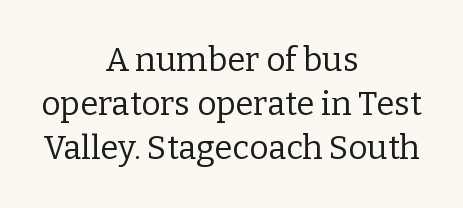
{"serif": "yes", "italic": "no", "bold": "no", "weight": "regular", "width": "normal", "stroke_contrast": "low", "x_height": "medium", "monospaced": "no", "underline": "no", "align": "center", "line_spacing": "normal", "line_spacing_ratio": 1.33, "letter_spacing": "normal", "letter_spacing_em": 0.0, "glyph_px": 33}
